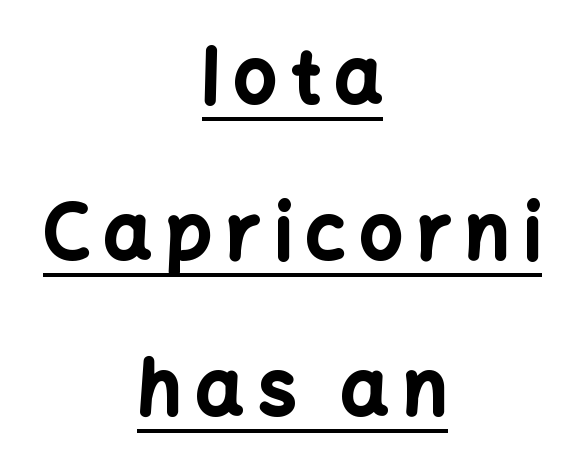
{"serif": "no", "italic": "no", "bold": "yes", "weight": "bold", "width": "normal", "stroke_contrast": "low", "x_height": "medium", "monospaced": "no", "underline": "yes", "align": "center", "line_spacing": "loose", "line_spacing_ratio": 2.08, "glyph_px": 75}
